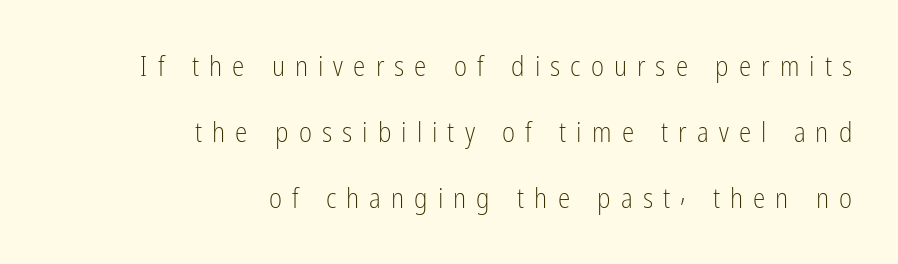
{"serif": "no", "italic": "no", "bold": "no", "weight": "light", "width": "condensed", "stroke_contrast": "low", "x_height": "medium", "monospaced": "no", "underline": "no", "align": "right", "line_spacing": "loose", "line_spacing_ratio": 2.36, "letter_spacing": "wide", "letter_spacing_em": 0.36, "glyph_px": 28}
